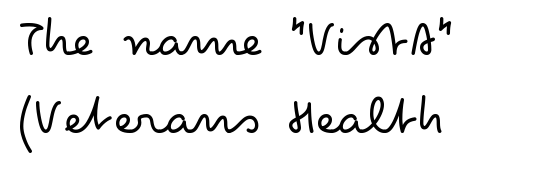
Observe the absence of serifs on each vertical stroke in this sample. No italicization has been applied; the sample stays upright. Casual observation: everything's shoved over to the left. This block has exactly the height ordinary leading produces.
